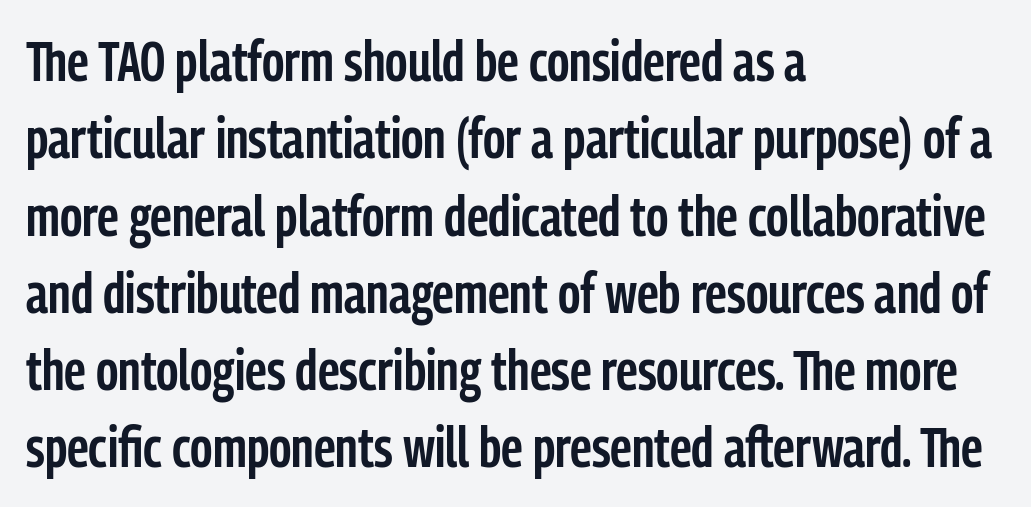
Q: Is the text bold? A: Semi-bold.
Q: Is the text italic (slanted)? A: No, it is upright.
Q: Is the typeface a serif or a sans-serif typeface? A: Sans-serif.
Q: Is the text underlined? A: No.
Q: How is the paragraph aligned? A: Left-aligned.
Q: Is the spacing between letters normal or unusually wide? A: Normal.
Q: Is the spacing between lines tight, normal or loose? A: Normal.
Q: Width (condensed, normal, or wide)? A: Condensed.
Q: Stroke contrast? A: Low.
Q: x-height? A: Medium.
Q: Monospaced? A: No.
